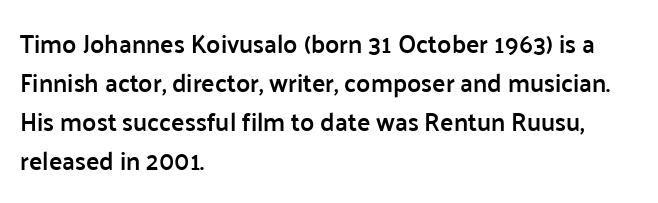
Q: Is the text bold? A: Semi-bold.
Q: Is the text italic (slanted)? A: No, it is upright.
Q: Is the text underlined? A: No.
Q: How is the paragraph aligned? A: Left-aligned.
Q: Is the spacing between letters normal or unusually wide? A: Normal.
Q: Is the spacing between lines tight, normal or loose? A: Normal.
